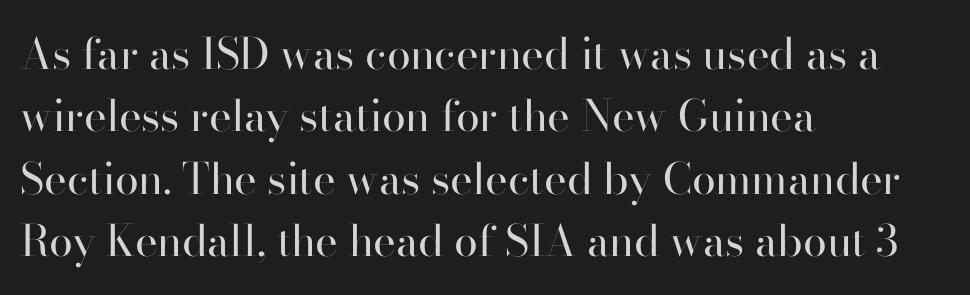
Q: Is the text bold? A: No.
Q: Is the text italic (slanted)? A: No, it is upright.
Q: Is the typeface a serif or a sans-serif typeface? A: Serif.
Q: Is the text underlined? A: No.
Q: How is the paragraph aligned? A: Left-aligned.
Q: Is the spacing between letters normal or unusually wide? A: Normal.
Q: Is the spacing between lines tight, normal or loose? A: Normal.
Q: Width (condensed, normal, or wide)? A: Normal.
Q: Stroke contrast? A: High.
Q: x-height? A: Small.
Q: Monospaced? A: No.
